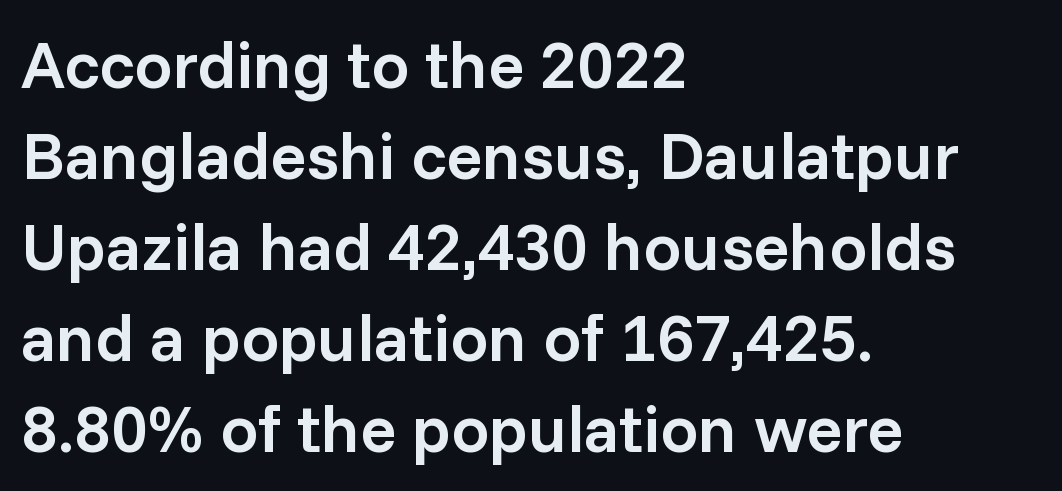
Q: Is the text bold? A: Semi-bold.
Q: Is the text italic (slanted)? A: No, it is upright.
Q: Is the typeface a serif or a sans-serif typeface? A: Sans-serif.
Q: Is the text underlined? A: No.
Q: How is the paragraph aligned? A: Left-aligned.
Q: Is the spacing between letters normal or unusually wide? A: Normal.
Q: Is the spacing between lines tight, normal or loose? A: Normal.
Q: Width (condensed, normal, or wide)? A: Normal.
Q: Stroke contrast? A: Low.
Q: x-height? A: Medium.
Q: Monospaced? A: No.
